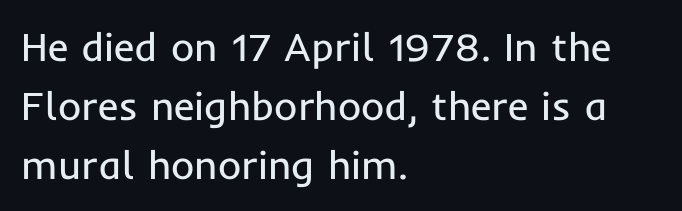
The image shows 40 px regular-weight sans-serif type, upright; set left-aligned, normal line spacing (1.47x), normal letter spacing, not underlined; low stroke contrast and a medium x-height.
